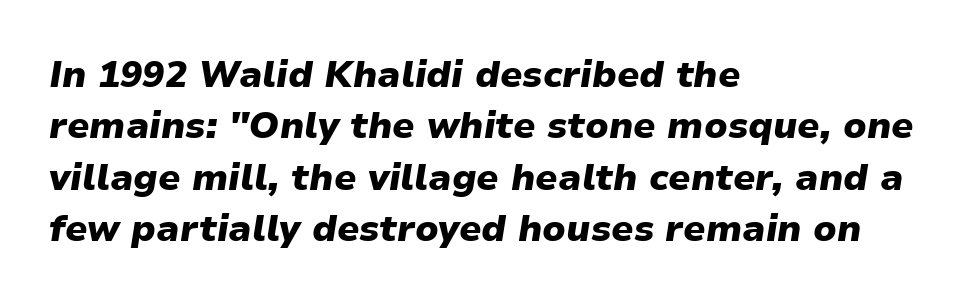
Q: Is the text bold? A: Yes.
Q: Is the text italic (slanted)? A: Yes, it leans right by about 9 degrees.
Q: Is the text underlined? A: No.
Q: How is the paragraph aligned? A: Left-aligned.
Q: Is the spacing between letters normal or unusually wide? A: Normal.
Q: Is the spacing between lines tight, normal or loose? A: Normal.
Q: Width (condensed, normal, or wide)? A: Normal.
Q: Stroke contrast? A: Low.
Q: x-height? A: Medium.
Q: Monospaced? A: No.
